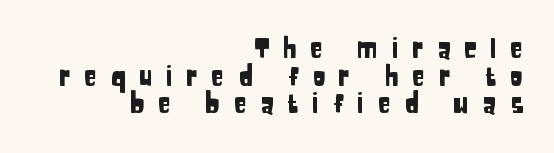
{"italic": "no", "underline": "no", "align": "right", "line_spacing": "tight", "line_spacing_ratio": 1.02, "letter_spacing": "wide", "letter_spacing_em": 0.48, "glyph_px": 27}
